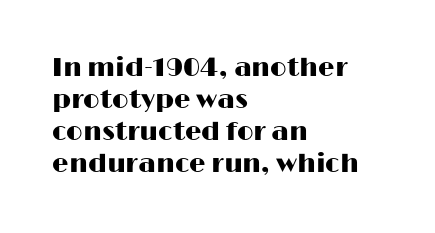
Q: Is the text italic (slanted)? A: No, it is upright.
Q: Is the text underlined? A: No.
Q: How is the paragraph aligned? A: Left-aligned.
Q: Is the spacing between letters normal or unusually wide? A: Normal.
